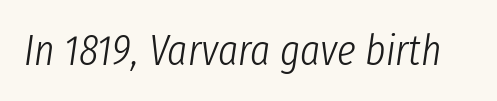
The image shows 43 px light, condensed type, italic (leaning right); set normal letter spacing, not underlined; low stroke contrast and a medium x-height.
